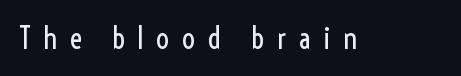
The image shows 30 px regular-weight, condensed sans-serif type, upright; set unusually wide letter spacing (+0.4 em), not underlined; a medium x-height.
